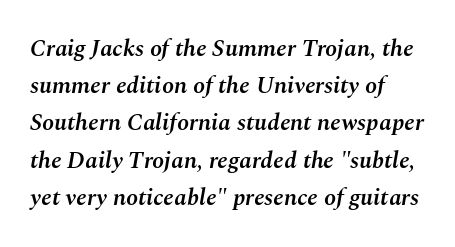
Q: Is the text bold? A: Semi-bold.
Q: Is the text italic (slanted)? A: Yes, it leans right by about 10 degrees.
Q: Is the text underlined? A: No.
Q: How is the paragraph aligned? A: Left-aligned.
Q: Is the spacing between letters normal or unusually wide? A: Normal.
Q: Is the spacing between lines tight, normal or loose? A: Normal.
